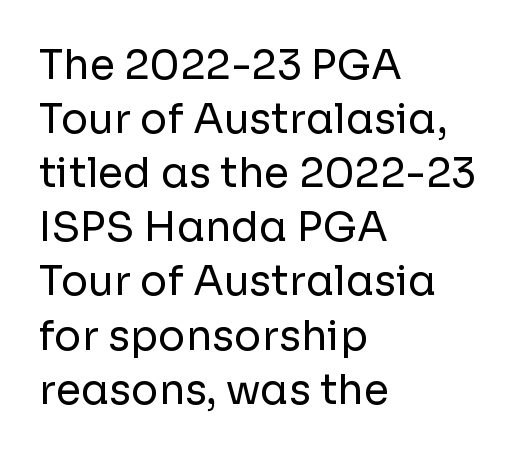
The image shows 41 px regular-weight sans-serif type, upright; set left-aligned, normal line spacing (1.32x), normal letter spacing, not underlined; low stroke contrast and a medium x-height.
